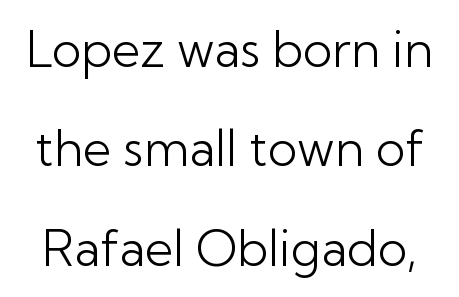
The image shows 49 px light sans-serif type, upright; set loose line spacing (2.03x), normal letter spacing, not underlined; low stroke contrast and a medium x-height.
